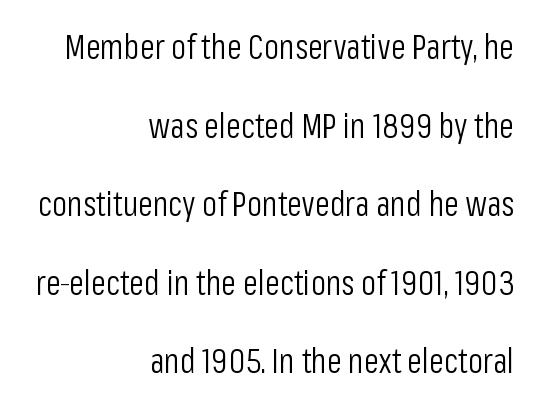
The image shows 34 px light, condensed sans-serif type, upright; set right-aligned, loose line spacing (2.31x), normal letter spacing, not underlined; low stroke contrast and a medium x-height.
